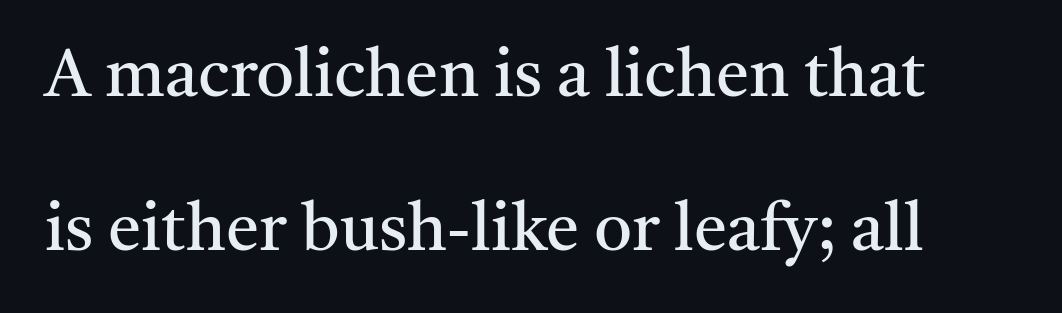
{"serif": "yes", "italic": "no", "bold": "no", "weight": "regular", "width": "normal", "stroke_contrast": "medium", "x_height": "medium", "monospaced": "no", "underline": "no", "line_spacing": "loose", "line_spacing_ratio": 2.3, "letter_spacing": "normal", "letter_spacing_em": 0.0, "glyph_px": 67}
